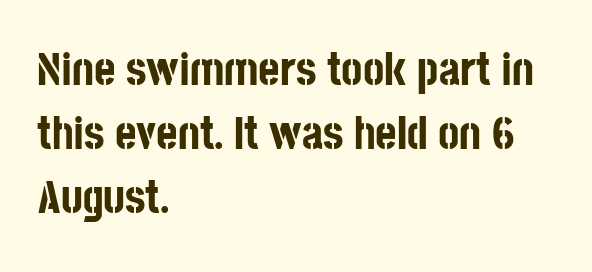
{"serif": "no", "italic": "no", "bold": "yes", "weight": "bold", "width": "condensed", "stroke_contrast": "low", "x_height": "large", "monospaced": "no", "underline": "no", "align": "left", "line_spacing": "normal", "line_spacing_ratio": 1.39, "letter_spacing": "normal", "letter_spacing_em": 0.0, "glyph_px": 46}
